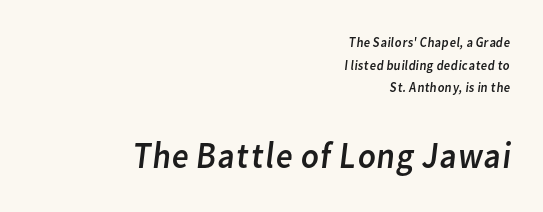
{"serif": "no", "bold": "no", "weight": "regular", "width": "normal", "stroke_contrast": "low", "x_height": "medium", "monospaced": "no", "underline": "no", "align": "right", "line_spacing": "normal", "line_spacing_ratio": 1.62, "letter_spacing": "normal", "letter_spacing_em": 0.0, "larger_block": "second", "size_ratio": 2.64, "glyph_px": 37}
